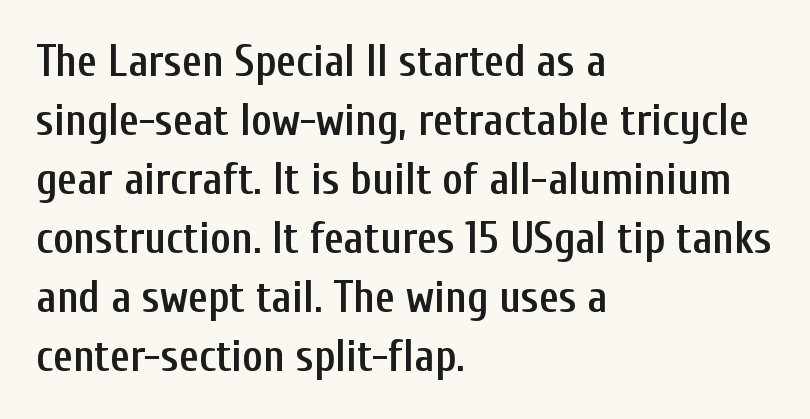
{"serif": "no", "italic": "no", "bold": "semi", "weight": "semibold", "width": "condensed", "stroke_contrast": "low", "x_height": "medium", "monospaced": "no", "underline": "no", "align": "left", "line_spacing": "normal", "line_spacing_ratio": 1.34, "letter_spacing": "normal", "letter_spacing_em": 0.0, "glyph_px": 44}
